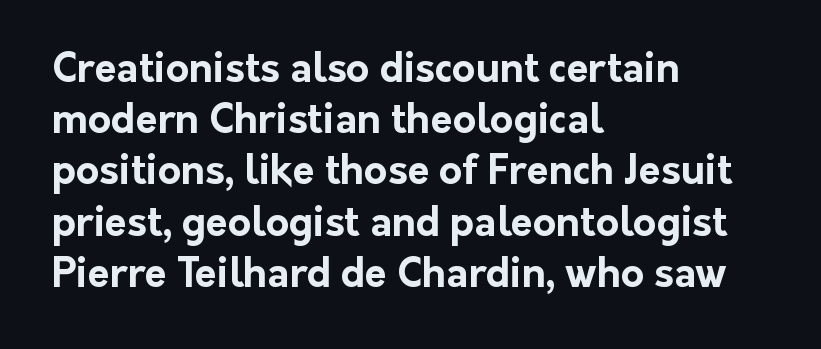
The image shows 40 px bold sans-serif type, upright; set left-aligned, normal line spacing (1.28x), normal letter spacing, not underlined; low stroke contrast and a medium x-height.
